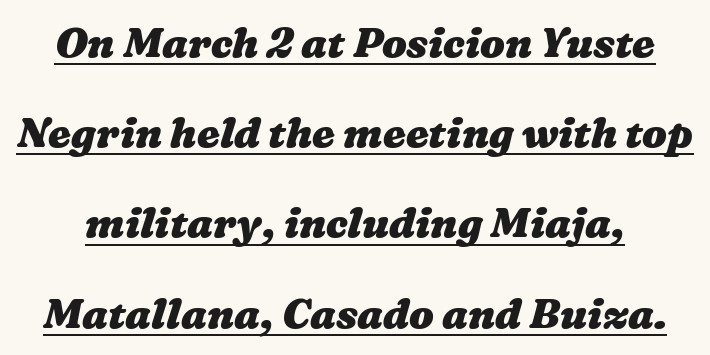
{"bold": "yes", "weight": "heavy", "width": "wide", "stroke_contrast": "medium", "x_height": "medium", "monospaced": "no", "underline": "yes", "line_spacing": "loose", "line_spacing_ratio": 2.2, "letter_spacing": "normal", "letter_spacing_em": 0.0, "glyph_px": 41}
